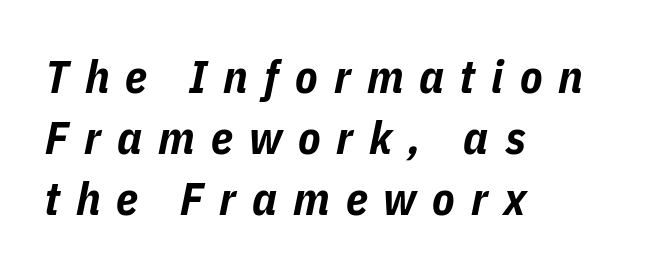
Q: Is the text bold? A: Yes.
Q: Is the text italic (slanted)? A: Yes, it leans right by about 11 degrees.
Q: Is the text underlined? A: No.
Q: How is the paragraph aligned? A: Left-aligned.
Q: Is the spacing between letters normal or unusually wide? A: Unusually wide.
Q: Is the spacing between lines tight, normal or loose? A: Normal.
Q: Width (condensed, normal, or wide)? A: Condensed.
Q: Stroke contrast? A: Low.
Q: x-height? A: Medium.
Q: Monospaced? A: No.
